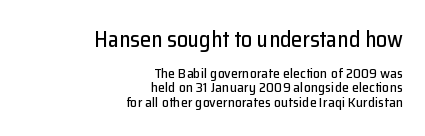
The image shows 22 px text type, upright; set right-aligned, tight line spacing (1.02x), normal letter spacing, not underlined; the first (top) block is 1.57x larger.
